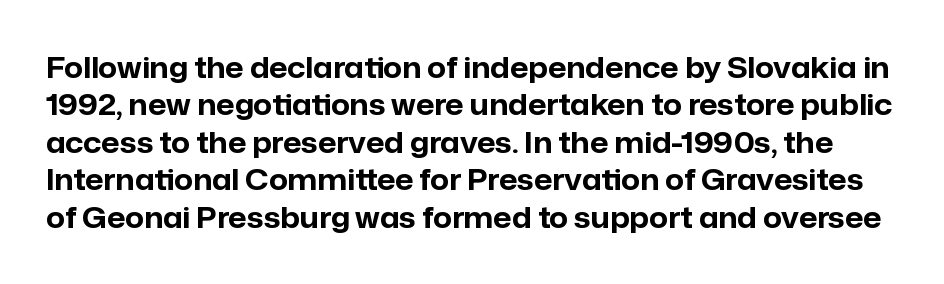
Summary of vertical rhythm: regular, with standard interline spacing. Its strokes are broad and dark, the hallmark of bold type. The rendering shows plain stroke endings on the letterforms — a sans-serif design. Italic? Not at all — the glyphs are vertical.
